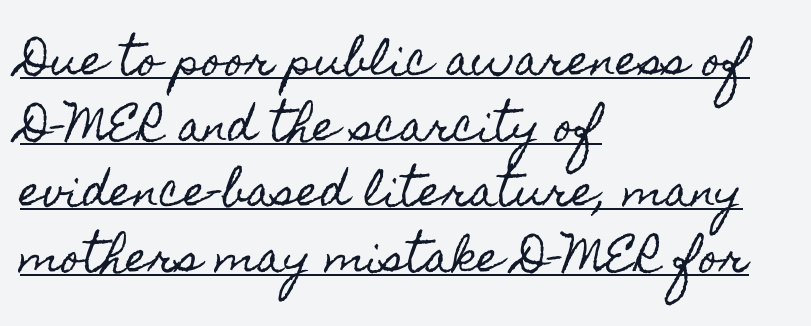
The lines sit at an ordinary, default distance from one another. Underlining? Definitely there. These lines keep a tight, regular rhythm from letter to letter. A student would call this left alignment; a typographer would say flush left, rag right. These lines are rendered in a variable-pitch font.
